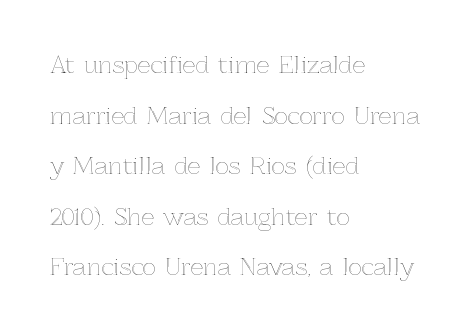
{"italic": "no", "underline": "no", "align": "left", "line_spacing": "loose", "line_spacing_ratio": 2.2, "letter_spacing": "normal", "letter_spacing_em": 0.0, "glyph_px": 23}
